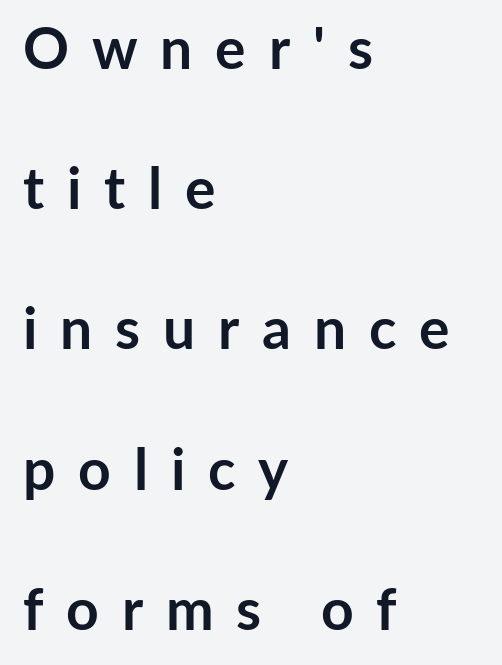
These lines have a slow, spaced-out rhythm from letter to letter. The face used here is proportionally spaced, like ordinary book or web type. How heavy is the stroke? Heavy — this is a bold. Loosely led — the rows are spread out. Posture: upright roman.
